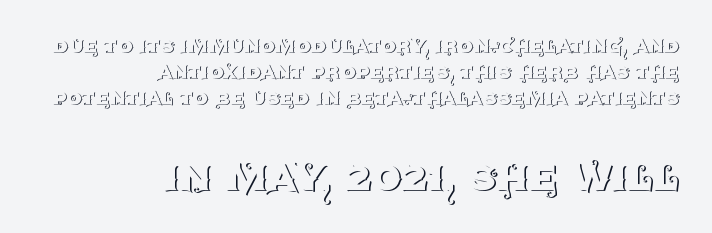
Q: Is the text bold? A: No.
Q: Is the text italic (slanted)? A: No, it is upright.
Q: Is the typeface a serif or a sans-serif typeface? A: Serif.
Q: Is the text underlined? A: No.
Q: How is the paragraph aligned? A: Right-aligned.
Q: Is the spacing between letters normal or unusually wide? A: Normal.
Q: Is the spacing between lines tight, normal or loose? A: Tight.
Q: Which block of text is set in a larger size, the first (top) or the second (bottom)? A: The second (bottom) one.
Q: Width (condensed, normal, or wide)? A: Normal.
Q: Stroke contrast? A: Medium.
Q: x-height? A: Large.
Q: Monospaced? A: No.
